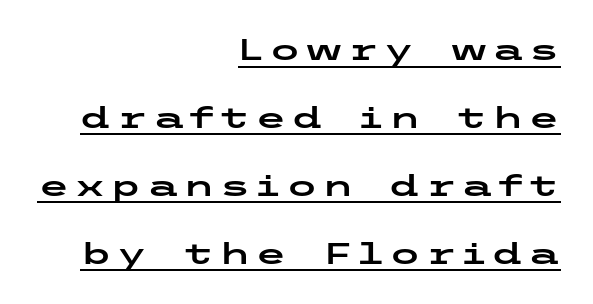
Q: Is the text italic (slanted)? A: No, it is upright.
Q: Is the typeface a serif or a sans-serif typeface? A: Sans-serif.
Q: Is the text underlined? A: Yes.
Q: How is the paragraph aligned? A: Right-aligned.
Q: Is the spacing between lines tight, normal or loose? A: Loose.
Q: Width (condensed, normal, or wide)? A: Wide.
Q: Stroke contrast? A: Low.
Q: x-height? A: Medium.
